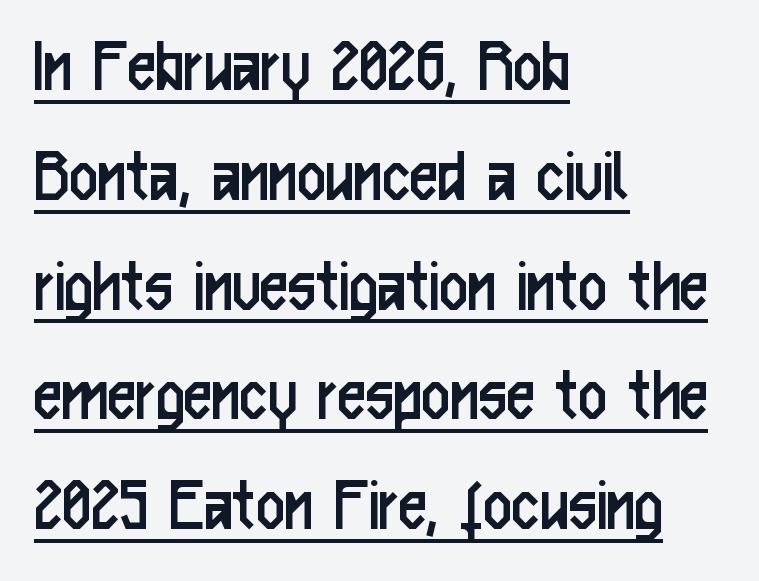
Q: Is the text bold? A: No.
Q: Is the text italic (slanted)? A: No, it is upright.
Q: Is the typeface a serif or a sans-serif typeface? A: Sans-serif.
Q: Is the text underlined? A: Yes.
Q: How is the paragraph aligned? A: Left-aligned.
Q: Is the spacing between letters normal or unusually wide? A: Normal.
Q: Is the spacing between lines tight, normal or loose? A: Normal.
Q: Width (condensed, normal, or wide)? A: Condensed.
Q: Stroke contrast? A: Low.
Q: x-height? A: Medium.
Q: Monospaced? A: No.
